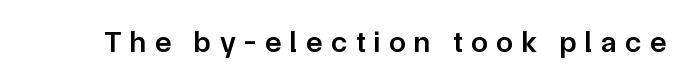
{"serif": "no", "italic": "no", "bold": "semi", "weight": "semibold", "width": "normal", "stroke_contrast": "low", "x_height": "medium", "monospaced": "no", "underline": "no", "letter_spacing": "wide", "letter_spacing_em": 0.29, "glyph_px": 30}
